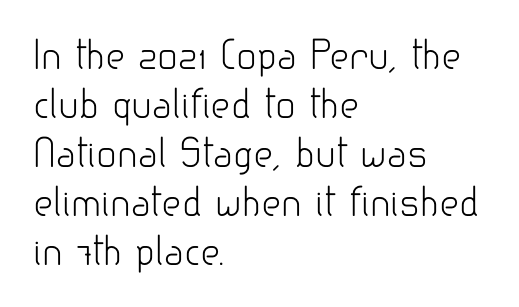
Letter spacing: default. Every row of glyphs begins at an identical x-position on the left. Nope, no serifs anywhere on these letters. Spacing verdict: proportional, widths tailored to each character.
